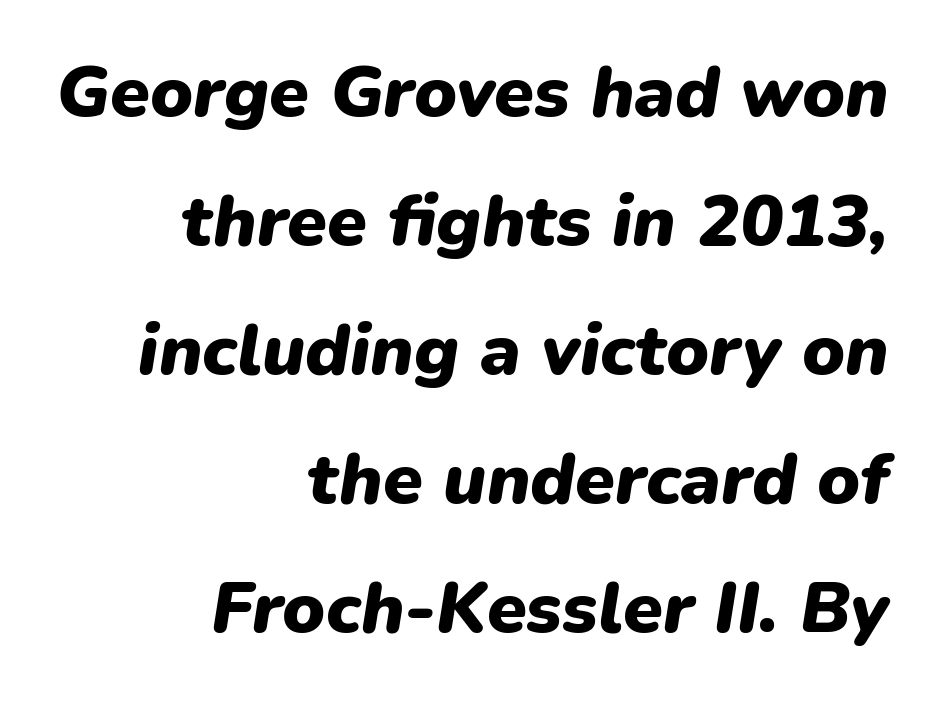
Q: Is the text bold? A: Yes.
Q: Is the text italic (slanted)? A: Yes, it leans right by about 9 degrees.
Q: Is the text underlined? A: No.
Q: How is the paragraph aligned? A: Right-aligned.
Q: Is the spacing between letters normal or unusually wide? A: Normal.
Q: Width (condensed, normal, or wide)? A: Normal.
Q: Stroke contrast? A: Low.
Q: x-height? A: Medium.
Q: Monospaced? A: No.
